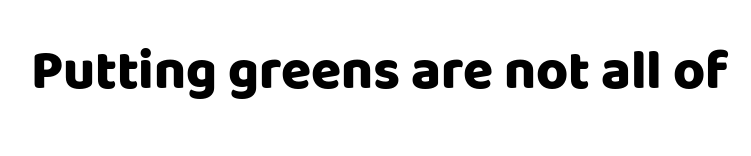
Students, this is bold: see how much ink each stroke carries. These lines were composed using upright roman letters. Is this a sans? Yes — the strokes have no serifs. The area under the type is left untouched. Short note: letters normally spaced. You could not count columns in this text — the font is proportionally spaced.
